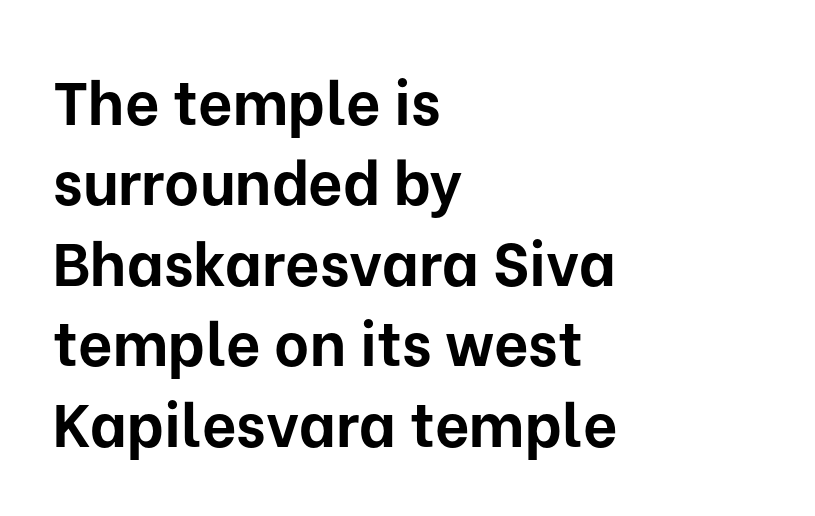
Q: Is the text bold? A: Yes.
Q: Is the text italic (slanted)? A: No, it is upright.
Q: Is the typeface a serif or a sans-serif typeface? A: Sans-serif.
Q: Is the text underlined? A: No.
Q: How is the paragraph aligned? A: Left-aligned.
Q: Is the spacing between letters normal or unusually wide? A: Normal.
Q: Is the spacing between lines tight, normal or loose? A: Normal.
Q: Width (condensed, normal, or wide)? A: Normal.
Q: Stroke contrast? A: Low.
Q: x-height? A: Medium.
Q: Monospaced? A: No.
